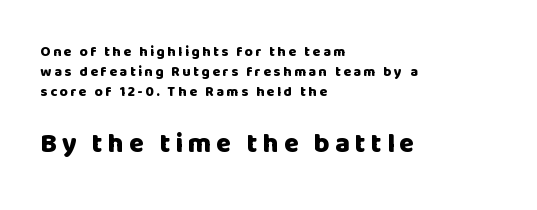
Q: Is the text bold? A: Yes.
Q: Is the text italic (slanted)? A: No, it is upright.
Q: Is the text underlined? A: No.
Q: How is the paragraph aligned? A: Left-aligned.
Q: Is the spacing between lines tight, normal or loose? A: Normal.
Q: Which block of text is set in a larger size, the first (top) or the second (bottom)? A: The second (bottom) one.
